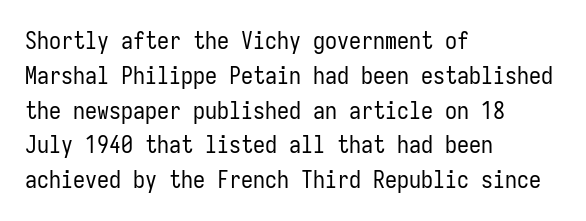
Q: Is the text bold? A: No.
Q: Is the text italic (slanted)? A: No, it is upright.
Q: Is the text underlined? A: No.
Q: How is the paragraph aligned? A: Left-aligned.
Q: Is the spacing between letters normal or unusually wide? A: Normal.
Q: Is the spacing between lines tight, normal or loose? A: Normal.
